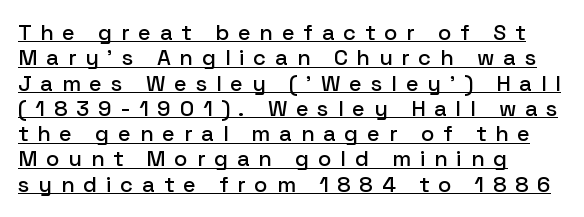
The image shows 22 px text type, upright; set left-aligned, tight line spacing (1.15x), unusually wide letter spacing (+0.4 em), underlined.
